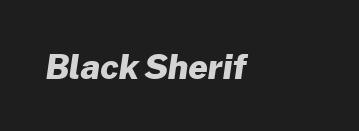
Q: Is the text bold? A: Yes.
Q: Is the typeface a serif or a sans-serif typeface? A: Sans-serif.
Q: Is the text underlined? A: No.
Q: Is the spacing between letters normal or unusually wide? A: Normal.
Q: Width (condensed, normal, or wide)? A: Normal.
Q: Stroke contrast? A: Low.
Q: x-height? A: Medium.
Q: Monospaced? A: No.
